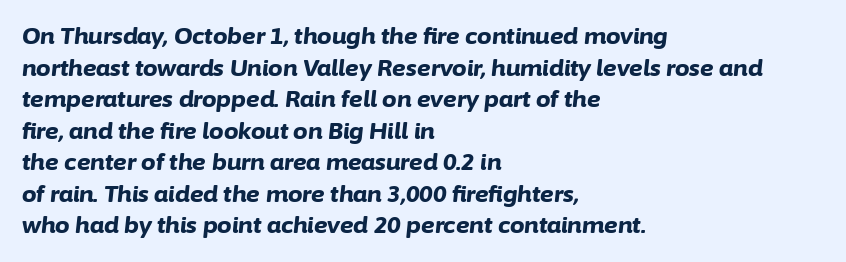
{"italic": "yes", "lean": "right", "slant_degrees": 6, "bold": "yes", "underline": "no", "align": "left", "line_spacing": "normal", "line_spacing_ratio": 1.37, "letter_spacing": "normal", "letter_spacing_em": 0.0, "glyph_px": 23}
